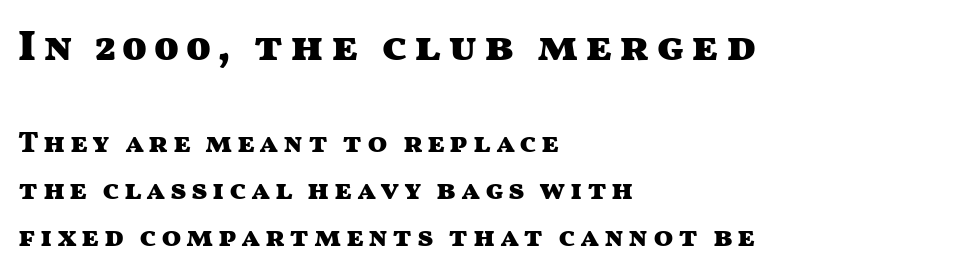
{"serif": "no", "italic": "no", "bold": "yes", "weight": "heavy", "width": "wide", "stroke_contrast": "medium", "x_height": "medium", "monospaced": "no", "underline": "no", "align": "left", "line_spacing": "normal", "line_spacing_ratio": 1.62, "larger_block": "first", "size_ratio": 1.52, "glyph_px": 44}
